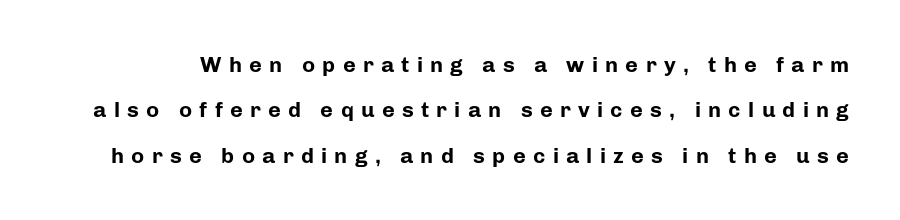
Q: Is the text bold? A: Yes.
Q: Is the text italic (slanted)? A: No, it is upright.
Q: Is the text underlined? A: No.
Q: Is the spacing between letters normal or unusually wide? A: Unusually wide.
Q: Is the spacing between lines tight, normal or loose? A: Loose.
